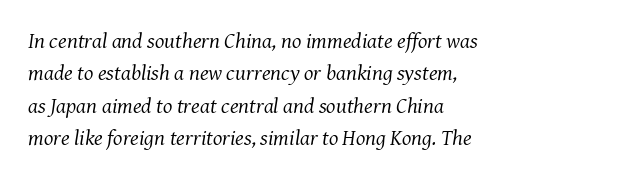
Q: Is the text bold? A: No.
Q: Is the text italic (slanted)? A: Yes, it leans right by about 8 degrees.
Q: Is the text underlined? A: No.
Q: How is the paragraph aligned? A: Left-aligned.
Q: Is the spacing between letters normal or unusually wide? A: Normal.
Q: Is the spacing between lines tight, normal or loose? A: Normal.
